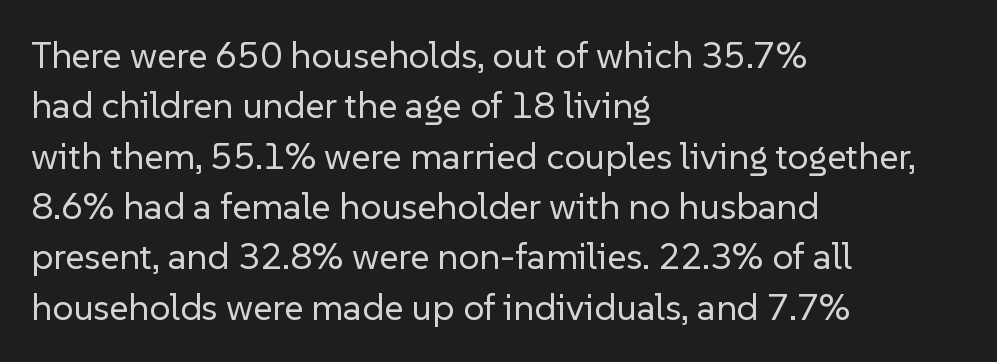
Q: Is the text bold? A: No.
Q: Is the text italic (slanted)? A: No, it is upright.
Q: Is the typeface a serif or a sans-serif typeface? A: Sans-serif.
Q: Is the text underlined? A: No.
Q: How is the paragraph aligned? A: Left-aligned.
Q: Is the spacing between letters normal or unusually wide? A: Normal.
Q: Is the spacing between lines tight, normal or loose? A: Normal.
Q: Width (condensed, normal, or wide)? A: Normal.
Q: Stroke contrast? A: Low.
Q: x-height? A: Medium.
Q: Monospaced? A: No.
